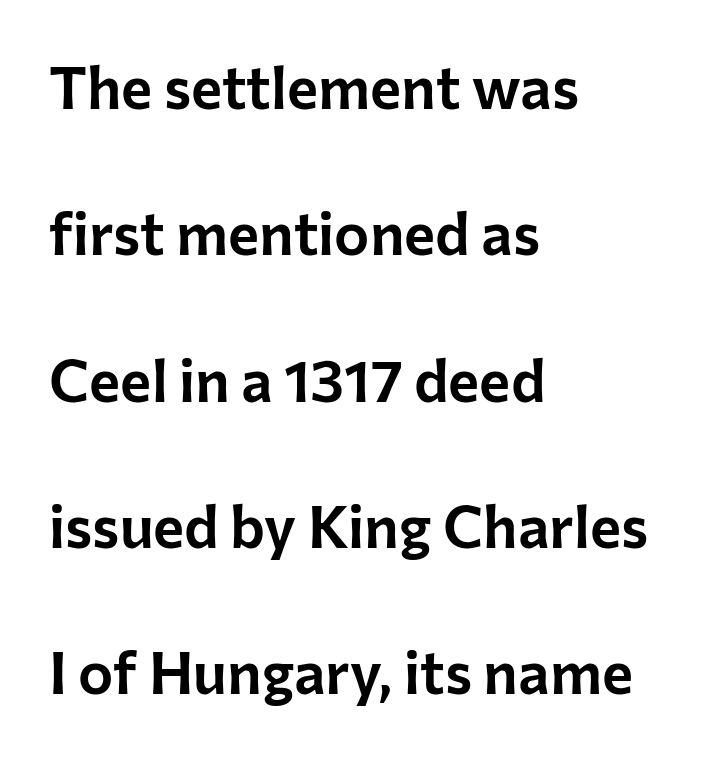
{"serif": "no", "italic": "no", "width": "normal", "stroke_contrast": "low", "x_height": "medium", "monospaced": "no", "underline": "no", "align": "left", "line_spacing": "loose", "line_spacing_ratio": 2.48, "letter_spacing": "normal", "letter_spacing_em": 0.0, "glyph_px": 59}
